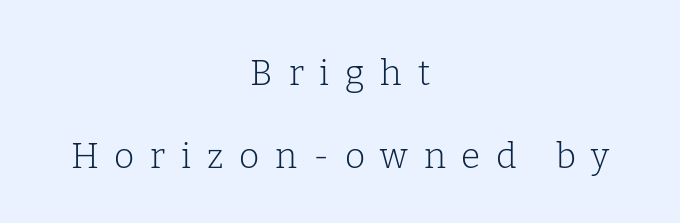
Q: Is the text bold? A: No.
Q: Is the text italic (slanted)? A: No, it is upright.
Q: Is the typeface a serif or a sans-serif typeface? A: Serif.
Q: Is the text underlined? A: No.
Q: How is the paragraph aligned? A: Centered.
Q: Is the spacing between letters normal or unusually wide? A: Unusually wide.
Q: Is the spacing between lines tight, normal or loose? A: Loose.
Q: Width (condensed, normal, or wide)? A: Normal.
Q: Stroke contrast? A: Low.
Q: x-height? A: Medium.
Q: Monospaced? A: No.
